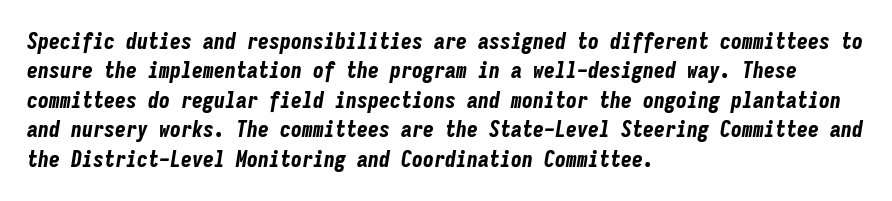
Vertically, the passage feels balanced, rows spaced as you'd expect. Compared with ordinary roman type, these characters are visibly tilted. One-word summary of the alignment: left. Strokes here are thick enough to call this a true bold. You could call the tracking neutral — neither tight nor loose. The glyphs are unaccompanied by any horizontal stroke below them.
